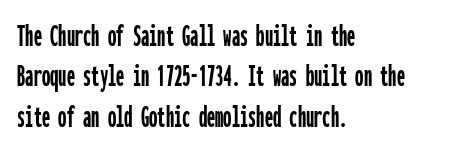
Q: Is the text italic (slanted)? A: No, it is upright.
Q: Is the typeface a serif or a sans-serif typeface? A: Sans-serif.
Q: Is the text underlined? A: No.
Q: How is the paragraph aligned? A: Left-aligned.
Q: Is the spacing between letters normal or unusually wide? A: Normal.
Q: Width (condensed, normal, or wide)? A: Condensed.
Q: Stroke contrast? A: Low.
Q: x-height? A: Medium.
Q: Monospaced? A: Yes.
